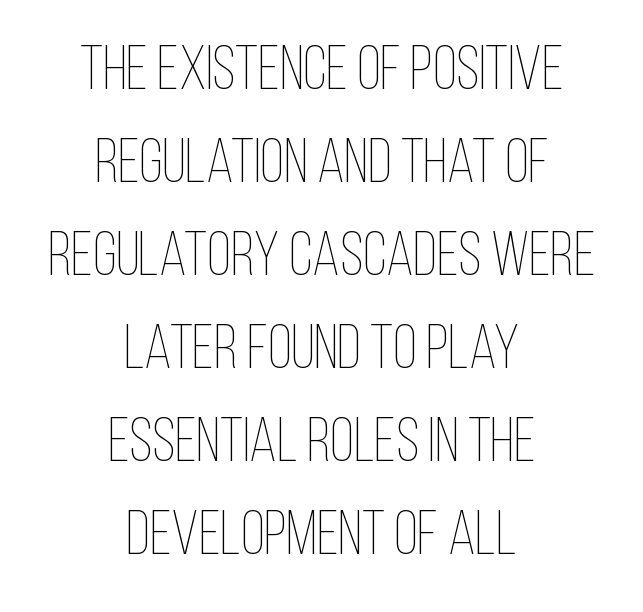
The image shows 62 px thin, condensed type, upright; set centered, normal line spacing (1.5x), normal letter spacing, not underlined; low stroke contrast and a large x-height.
